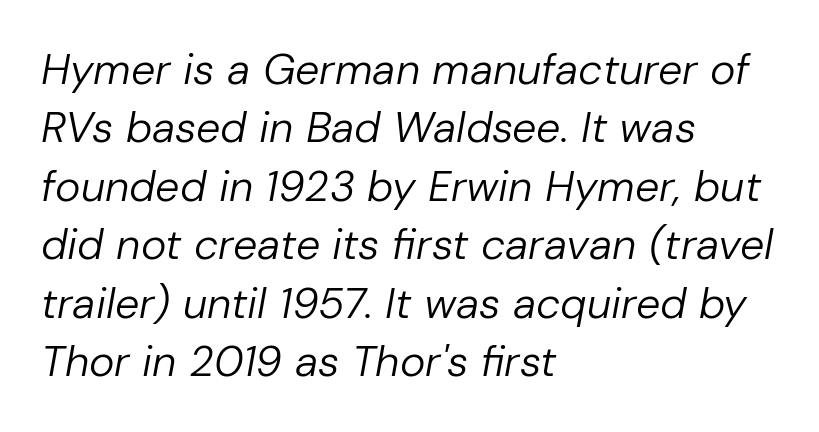
{"italic": "yes", "lean": "right", "slant_degrees": 10, "bold": "no", "weight": "regular", "width": "normal", "stroke_contrast": "low", "x_height": "medium", "monospaced": "no", "underline": "no", "align": "left", "line_spacing": "normal", "line_spacing_ratio": 1.36, "letter_spacing": "normal", "letter_spacing_em": 0.0, "glyph_px": 43}
